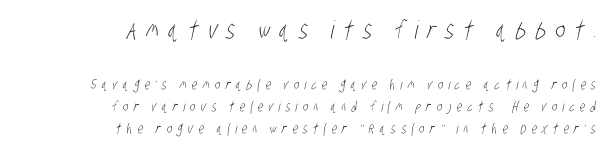
The image shows 25 px text type; set right-aligned, normal line spacing (1.57x), unusually wide letter spacing (+0.38 em), not underlined; the first (top) block is 1.79x larger.
